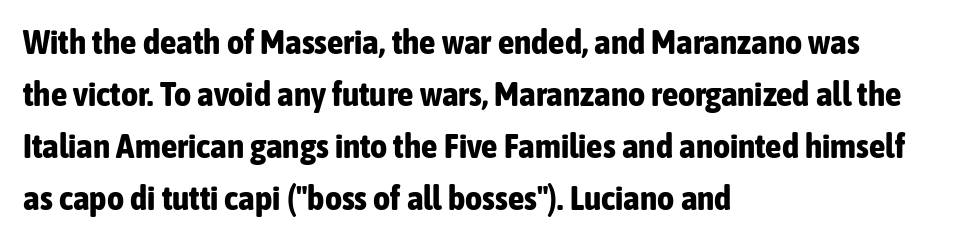
Q: Is the text bold? A: Yes.
Q: Is the text italic (slanted)? A: No, it is upright.
Q: Is the typeface a serif or a sans-serif typeface? A: Sans-serif.
Q: Is the text underlined? A: No.
Q: How is the paragraph aligned? A: Left-aligned.
Q: Is the spacing between letters normal or unusually wide? A: Normal.
Q: Is the spacing between lines tight, normal or loose? A: Normal.
Q: Width (condensed, normal, or wide)? A: Condensed.
Q: Stroke contrast? A: Low.
Q: x-height? A: Medium.
Q: Monospaced? A: No.
